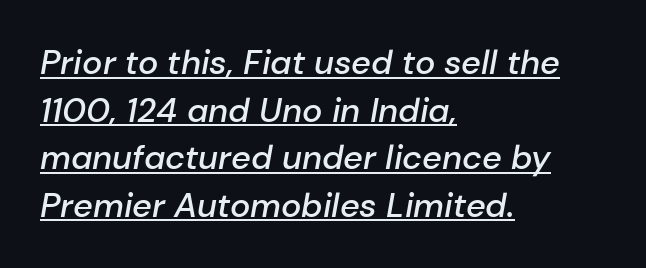
Q: Is the text bold? A: Semi-bold.
Q: Is the text italic (slanted)? A: Yes, it leans right by about 10 degrees.
Q: Is the text underlined? A: Yes.
Q: How is the paragraph aligned? A: Left-aligned.
Q: Is the spacing between letters normal or unusually wide? A: Normal.
Q: Is the spacing between lines tight, normal or loose? A: Normal.
Q: Width (condensed, normal, or wide)? A: Normal.
Q: Stroke contrast? A: Low.
Q: x-height? A: Medium.
Q: Monospaced? A: No.
